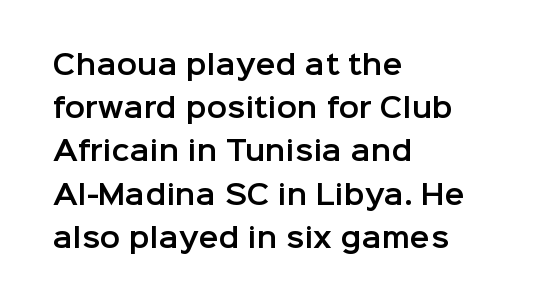
Q: Is the text italic (slanted)? A: No, it is upright.
Q: Is the text underlined? A: No.
Q: How is the paragraph aligned? A: Left-aligned.
Q: Is the spacing between letters normal or unusually wide? A: Normal.
Q: Is the spacing between lines tight, normal or loose? A: Normal.
